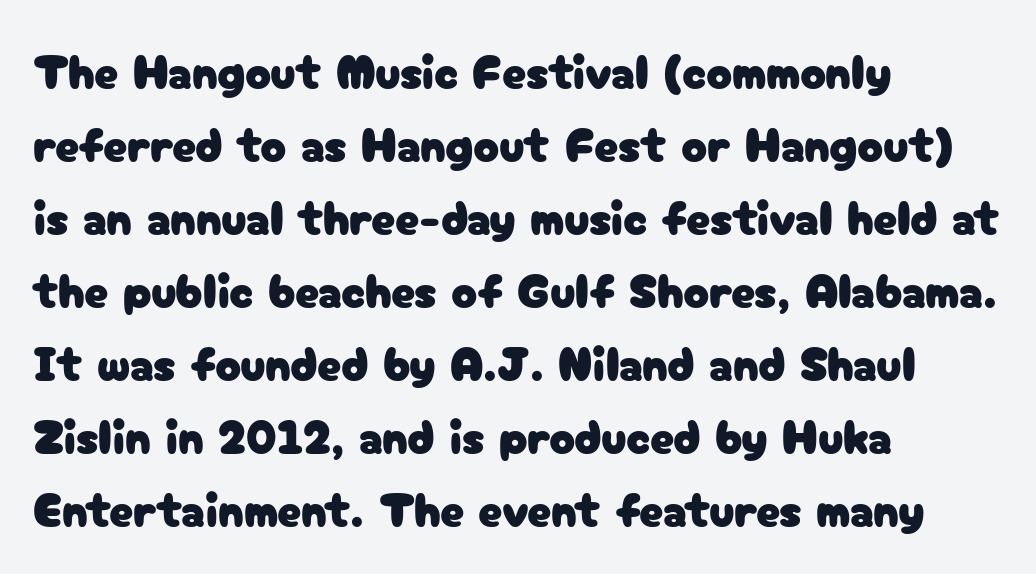
The image shows 48 px sans-serif type, upright; set left-aligned, normal line spacing (1.52x), normal letter spacing, not underlined; low stroke contrast and a medium x-height.
